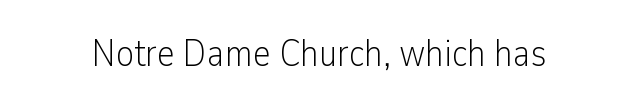
The letters advance in unequal steps, a hallmark of proportional type. Honestly, the letter spacing is just normal — you wouldn't notice it. What kind of face is this? One without serifs — a sans. Vertical stems look standard width or narrower in stroke.
